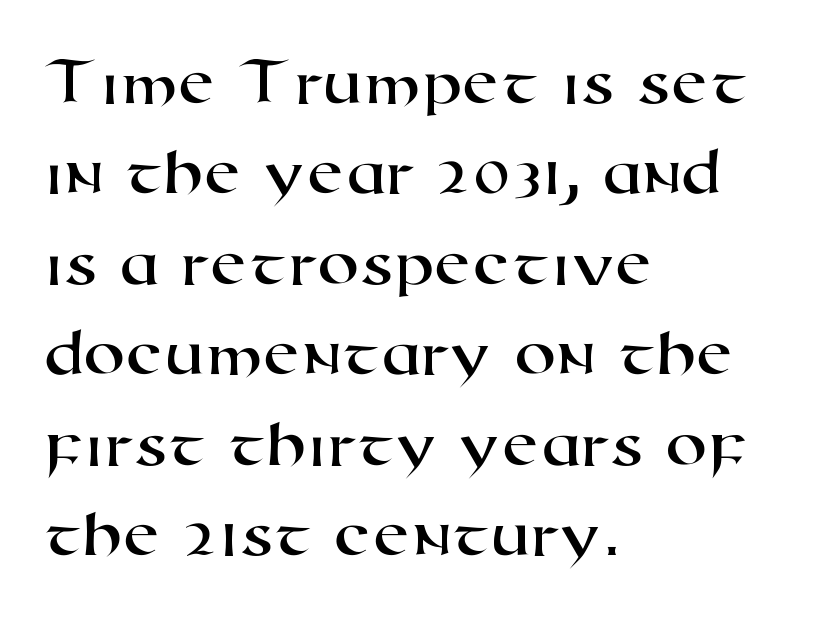
Does the type have serifs? No, each stem ends abruptly. Is this a fixed-width face? No — the glyphs have proportional, varying widths. How are the letters spaced? Ordinarily, with no added tracking. Lines of text with bare space underneath. The leading is moderate, giving the passage an even texture. Is the block centered? No — it sits flush against the left margin.
